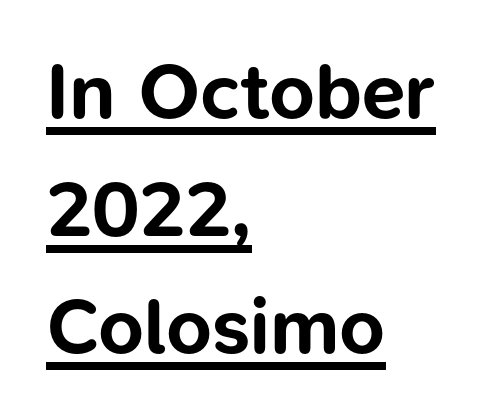
Compared with undecorated copy, this sample adds a rule below the words. These lines were composed using upright roman letters. These lines are composed in type without serifs. Weight check: bold — yes, fully. Note the varied advance widths — an 'i' is clearly narrower than an 'm'. The tracking reads as untouched default to a designer's eye.
